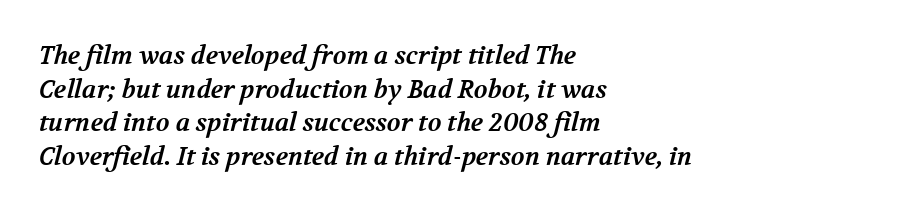
{"bold": "yes", "underline": "no", "align": "left", "line_spacing": "normal", "line_spacing_ratio": 1.35, "letter_spacing": "normal", "letter_spacing_em": 0.0, "glyph_px": 25}
